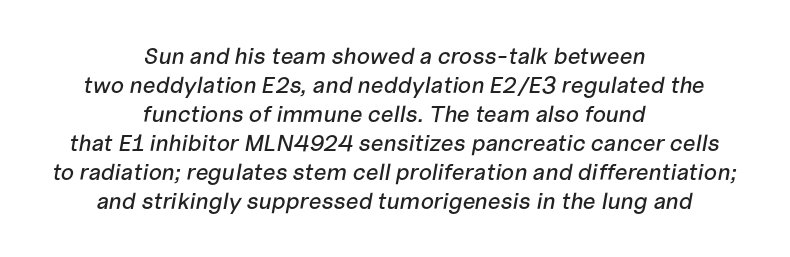
In terms of leading, this rendering sits right in the middle. Observe the lean: these are italic letterforms. Horizontally, the lines are justified to the midpoint only. Letters rest on an invisible, unmarked baseline. Inter-character spacing is left at the font's built-in metrics.
